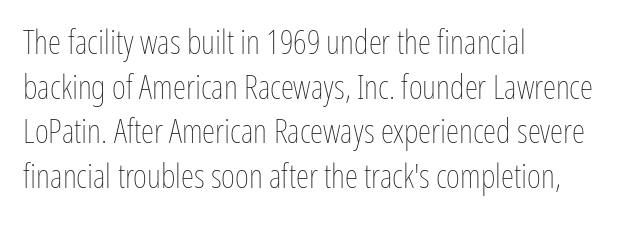
Characters remain perfectly vertical along every line. Check the space under the baseline: it is left empty. Evenly set lines give the paragraph a standard silhouette. Here the glyphs are tracked normally, forming tight word shapes. Character widths vary here, with narrow letters taking less room than wide ones.
